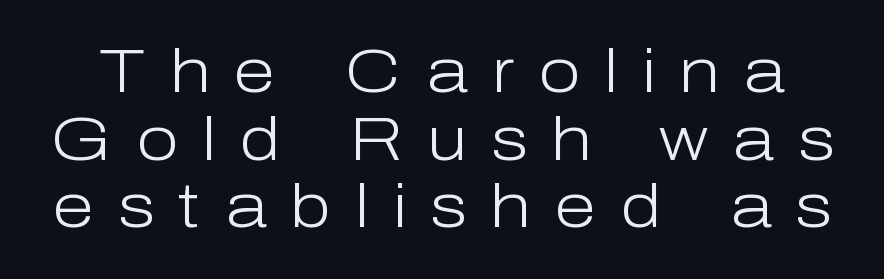
{"serif": "no", "italic": "no", "bold": "no", "weight": "light", "width": "normal", "stroke_contrast": "low", "x_height": "medium", "monospaced": "no", "underline": "no", "line_spacing": "tight", "line_spacing_ratio": 1.11, "letter_spacing": "wide", "letter_spacing_em": 0.39, "glyph_px": 61}
